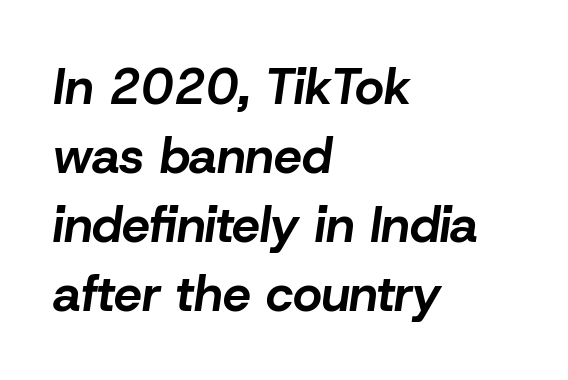
Characters are canted at an angle relative to the baseline's perpendicular. Look at the stroke-to-counter ratio: heavy, a bold. Regarding leading, the lines here are spaced in the standard way. Inter-character spacing is left at the font's built-in metrics. The paragraph has a hard left edge and a soft right edge. Any mark beneath the type? The region is blank.
